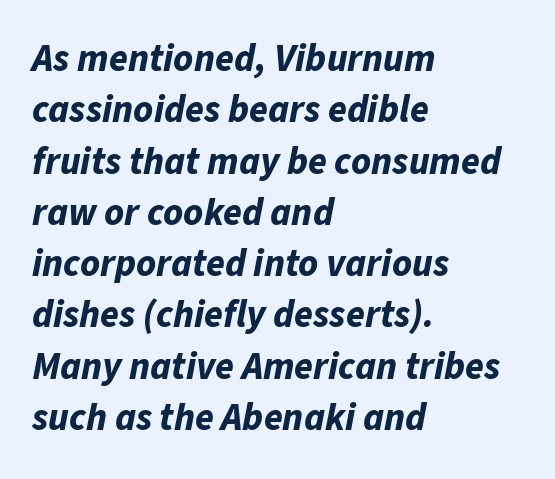
The image shows 38 px bold type, italic (leaning right); set left-aligned, normal line spacing (1.35x), normal letter spacing, not underlined; low stroke contrast and a medium x-height.
